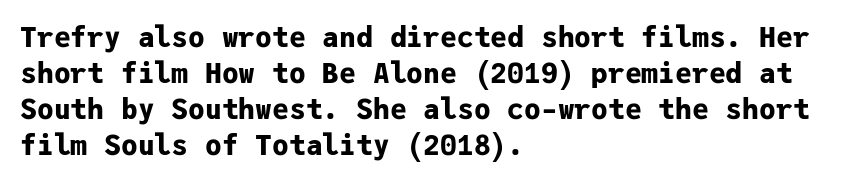
Bold? Absolutely — the strokes are thick and heavy. A bare baseline throughout the passage. Tall strokes in this sample are plumb rather than angled. Glyph-to-glyph distance matches everyday printed text.
